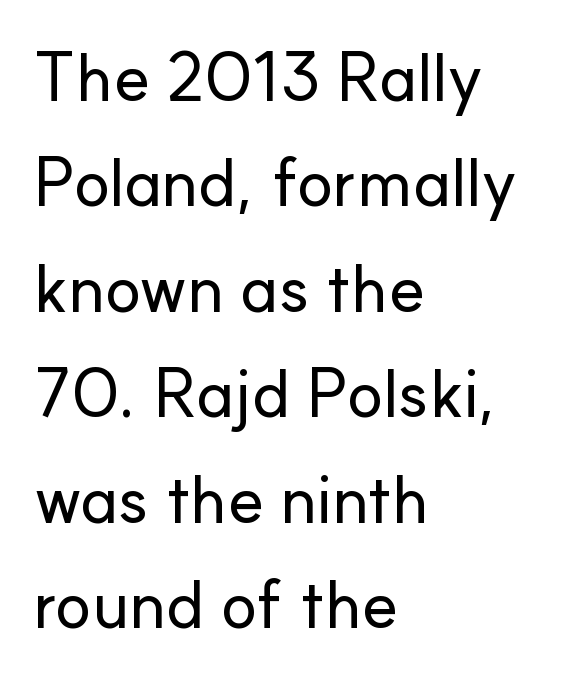
{"serif": "no", "italic": "no", "width": "normal", "stroke_contrast": "low", "x_height": "small", "monospaced": "no", "underline": "no", "align": "left", "line_spacing": "normal", "line_spacing_ratio": 1.55, "letter_spacing": "normal", "letter_spacing_em": 0.0, "glyph_px": 68}
